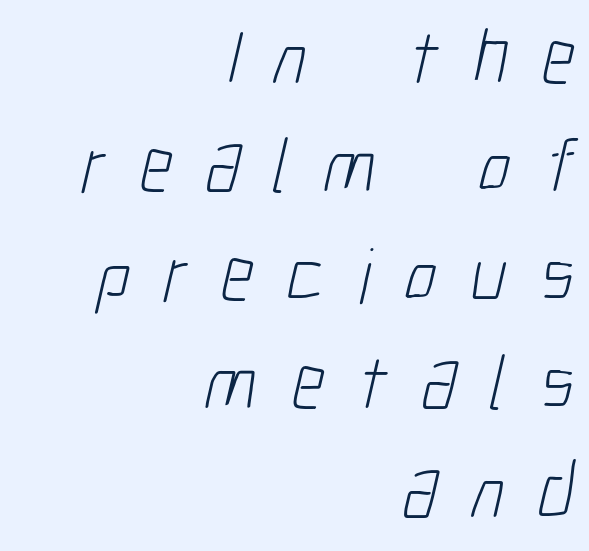
The passage shown stacks its lines at a standard gap. Casual observation: everything's shoved over to the right. Spacing verdict: proportional, widths tailored to each character. Any mark beneath the type? The region is blank.
